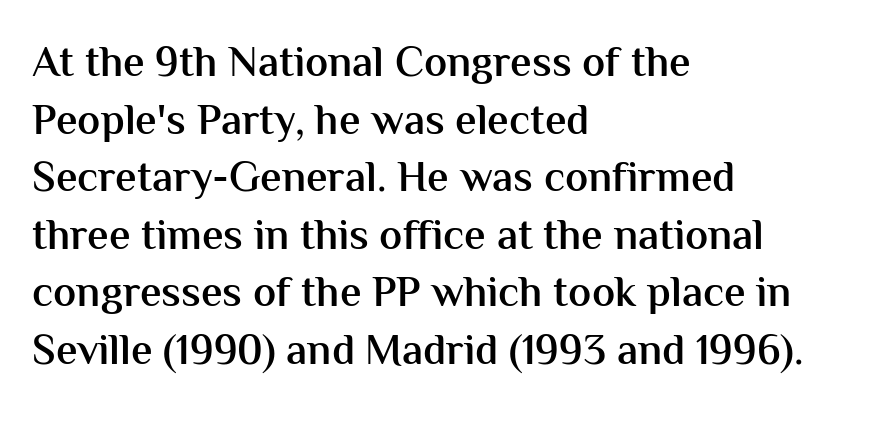
This sample has the flowing, uneven cadence of proportional lettering. Caption: semibold face, moderately heavy strokes. Rule under the text: the space is simply empty. Tracking value appears to be zero — textbook default spacing.
